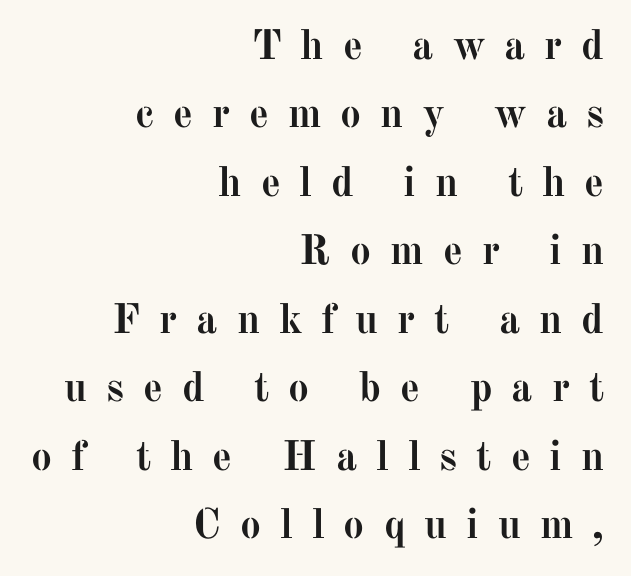
{"serif": "yes", "italic": "no", "bold": "yes", "weight": "semibold", "width": "normal", "stroke_contrast": "medium", "x_height": "medium", "monospaced": "no", "underline": "no", "align": "right", "line_spacing": "normal", "line_spacing_ratio": 1.63, "letter_spacing": "wide", "letter_spacing_em": 0.45, "glyph_px": 42}
